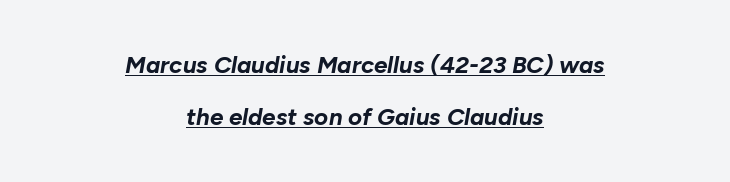
The glyphs have the mass of a bold cut. This sample uses plain, unmodified letter spacing. Casual observation: everything's sitting right in the middle. Every character sits at an angle, as italics do.
